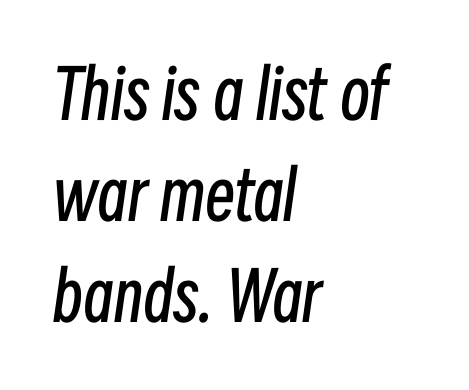
Q: Is the text bold? A: No.
Q: Is the text italic (slanted)? A: Yes, it leans right by about 8 degrees.
Q: Is the text underlined? A: No.
Q: How is the paragraph aligned? A: Left-aligned.
Q: Is the spacing between letters normal or unusually wide? A: Normal.
Q: Is the spacing between lines tight, normal or loose? A: Normal.
Q: Width (condensed, normal, or wide)? A: Condensed.
Q: Stroke contrast? A: Low.
Q: x-height? A: Medium.
Q: Monospaced? A: No.
